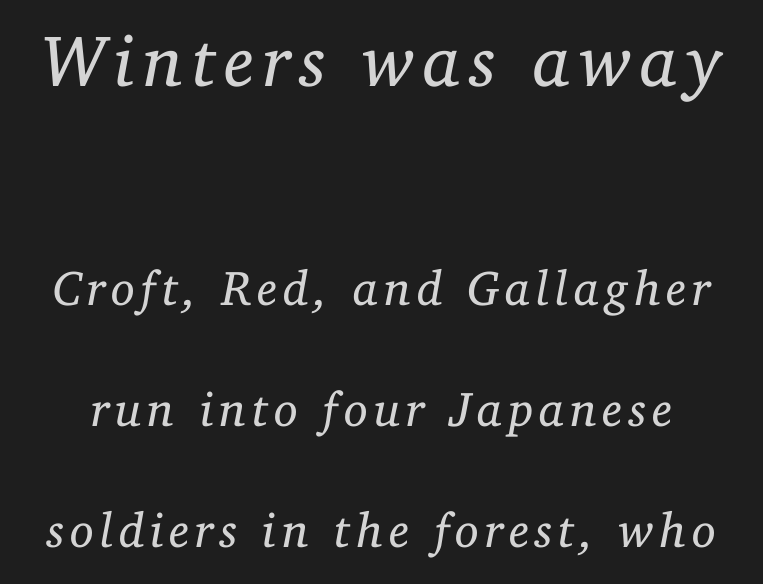
{"serif": "yes", "italic": "yes", "lean": "right", "slant_degrees": 11, "bold": "no", "weight": "regular", "width": "normal", "stroke_contrast": "low", "x_height": "medium", "monospaced": "no", "underline": "no", "line_spacing": "loose", "line_spacing_ratio": 2.47, "larger_block": "first", "size_ratio": 1.49, "glyph_px": 73}
